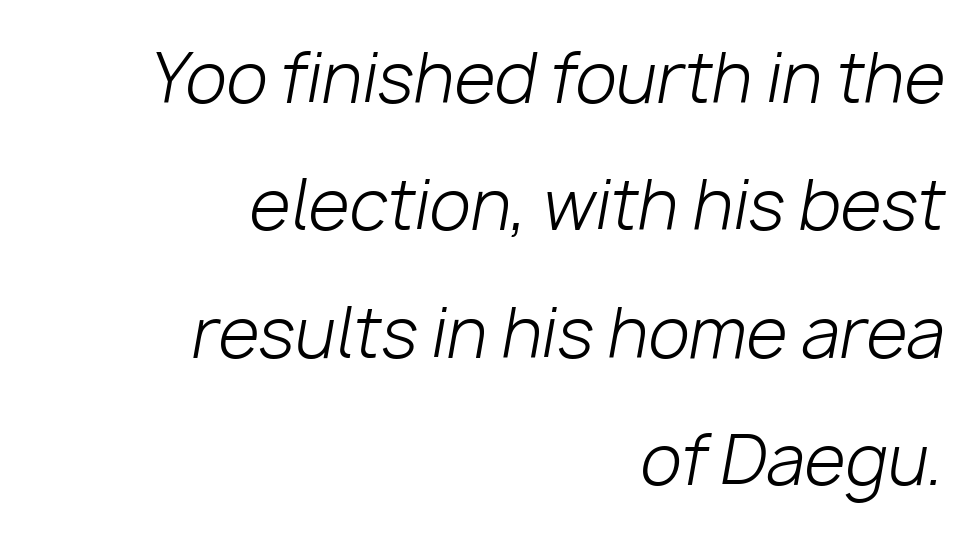
In terms of posture, this sample is oblique. Do the characters align in a grid? No, the font is proportional. No letter is thick-stroked: the sample isn't bold. Bare-footed words on every line. All the whitespace from short lines collects on the left. The type is set solid horizontally, with unmodified tracking.
